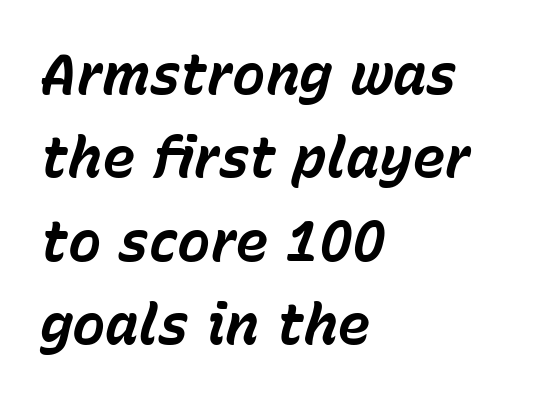
The image shows 56 px bold type, italic (leaning right); set left-aligned, normal line spacing (1.49x), normal letter spacing, not underlined; low stroke contrast and a medium x-height.
